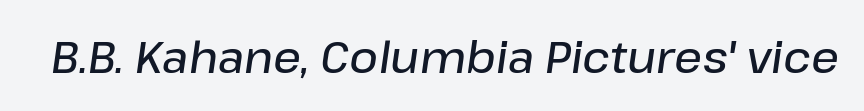
{"italic": "yes", "lean": "right", "slant_degrees": 8, "bold": "semi", "weight": "semibold", "width": "normal", "stroke_contrast": "low", "x_height": "medium", "monospaced": "no", "underline": "no", "letter_spacing": "normal", "letter_spacing_em": 0.0, "glyph_px": 44}
